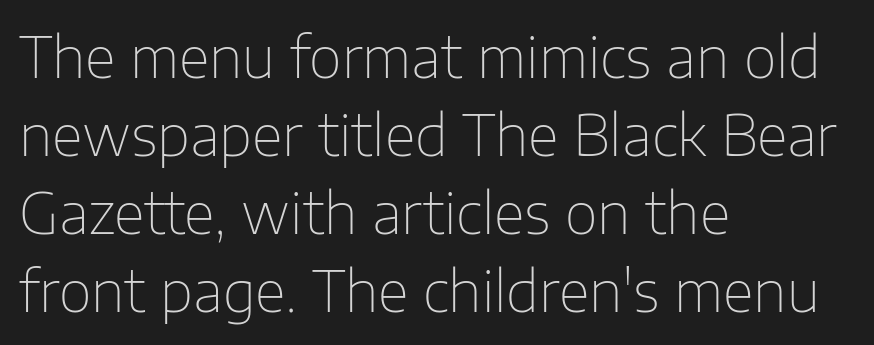
The image shows 57 px thin sans-serif type, upright; set left-aligned, normal line spacing (1.37x), normal letter spacing, not underlined; low stroke contrast and a medium x-height.
